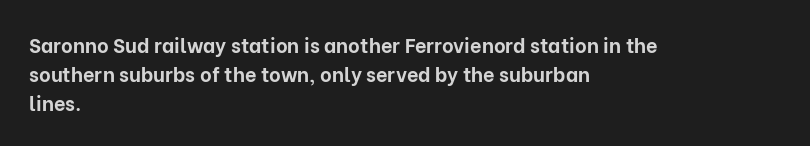
{"italic": "no", "bold": "yes", "underline": "no", "align": "left", "line_spacing": "normal", "line_spacing_ratio": 1.45, "letter_spacing": "normal", "letter_spacing_em": 0.0, "glyph_px": 20}
